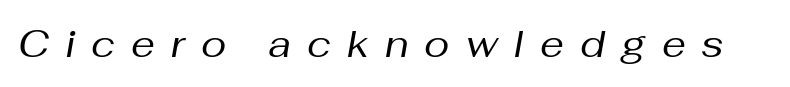
The image shows 38 px regular-weight type, italic (leaning right); set unusually wide letter spacing (+0.42 em), not underlined; medium stroke contrast and a medium x-height.
